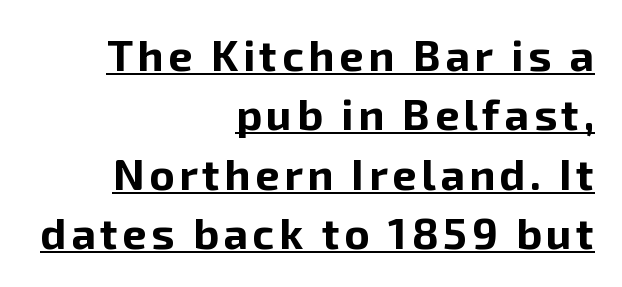
{"serif": "no", "italic": "no", "bold": "yes", "weight": "bold", "width": "normal", "stroke_contrast": "low", "x_height": "medium", "monospaced": "no", "underline": "yes", "align": "right", "line_spacing": "normal", "line_spacing_ratio": 1.38, "glyph_px": 43}
